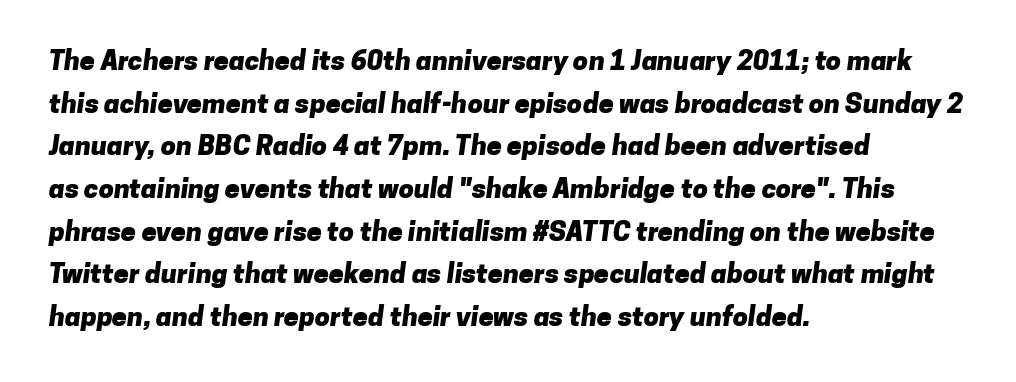
{"bold": "yes", "underline": "no", "align": "left", "line_spacing": "normal", "line_spacing_ratio": 1.58, "letter_spacing": "normal", "letter_spacing_em": 0.0, "glyph_px": 27}
